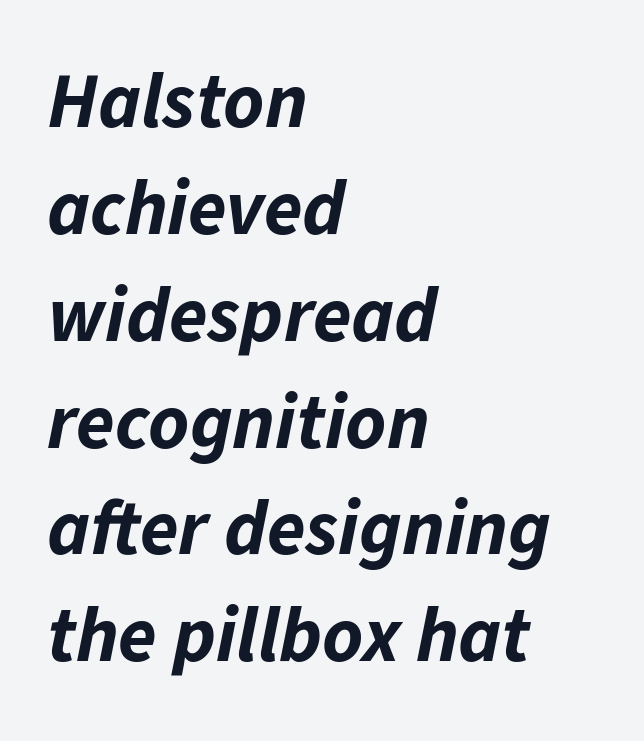
{"italic": "yes", "lean": "right", "slant_degrees": 11, "bold": "yes", "weight": "bold", "width": "normal", "stroke_contrast": "low", "x_height": "medium", "monospaced": "no", "underline": "no", "align": "left", "line_spacing": "normal", "line_spacing_ratio": 1.37, "letter_spacing": "normal", "letter_spacing_em": 0.0, "glyph_px": 78}
